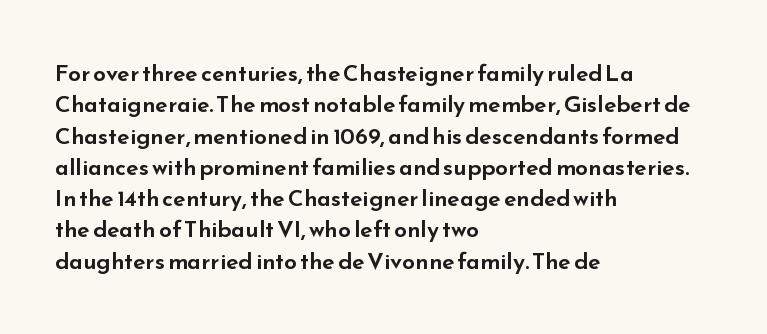
Q: Is the text italic (slanted)? A: No, it is upright.
Q: Is the text underlined? A: No.
Q: How is the paragraph aligned? A: Left-aligned.
Q: Is the spacing between letters normal or unusually wide? A: Normal.
Q: Is the spacing between lines tight, normal or loose? A: Normal.
